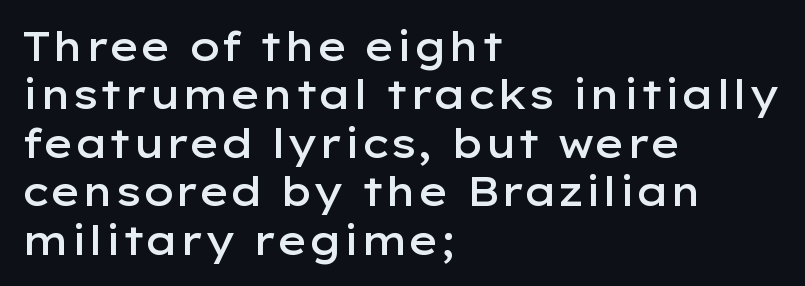
{"serif": "no", "italic": "no", "bold": "semi", "weight": "semibold", "width": "wide", "stroke_contrast": "low", "x_height": "medium", "monospaced": "no", "underline": "no", "align": "left", "line_spacing_ratio": 1.21, "letter_spacing": "normal", "letter_spacing_em": 0.0, "glyph_px": 40}
